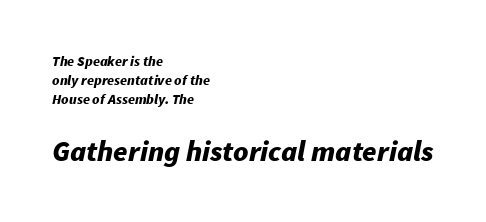
Q: Is the text bold? A: Yes.
Q: Is the text italic (slanted)? A: Yes, it leans right by about 11 degrees.
Q: Is the text underlined? A: No.
Q: How is the paragraph aligned? A: Left-aligned.
Q: Is the spacing between letters normal or unusually wide? A: Normal.
Q: Is the spacing between lines tight, normal or loose? A: Normal.
Q: Which block of text is set in a larger size, the first (top) or the second (bottom)? A: The second (bottom) one.
Q: Width (condensed, normal, or wide)? A: Normal.
Q: Stroke contrast? A: Low.
Q: x-height? A: Medium.
Q: Monospaced? A: No.
